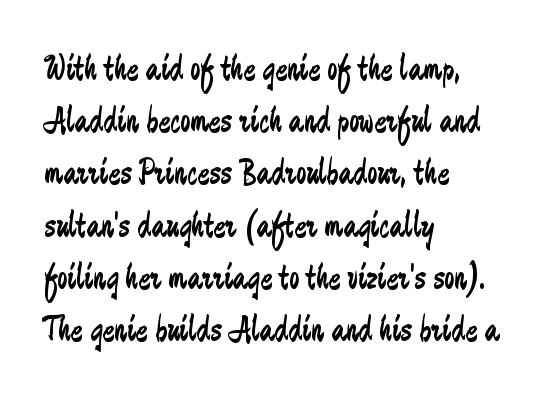
Compared with a typical body face, this is equally light or lighter still. Whoever set this chose a conventional vertical rhythm. This rendering employs a face without finishing strokes, i.e., a sans-serif. Horizontal alignment here is leftward, the default for most running prose. Each letter keeps its own natural width here, so spacing adapts to shape.
